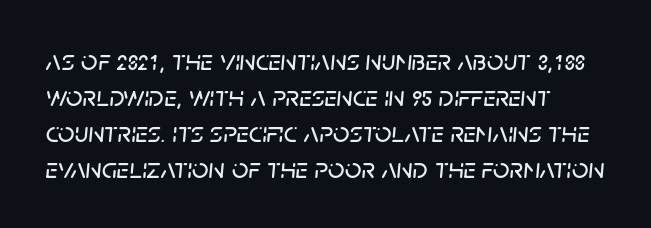
The image shows 29 px text type, italic (leaning right); set left-aligned, line spacing 1.24x, normal letter spacing, not underlined; low stroke contrast and a large x-height.
